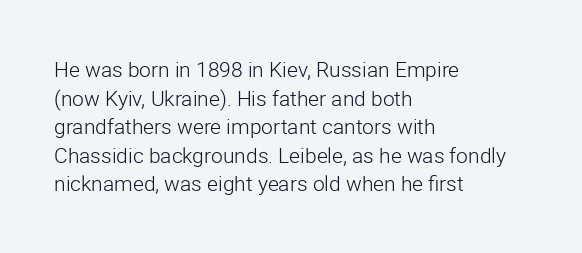
Line beginnings align vertically; line endings do not. Whoever set this chose a conventional vertical rhythm. Stroke mass is kept to a normal reading level or below. Nobody touched the tracking dial on this one.
